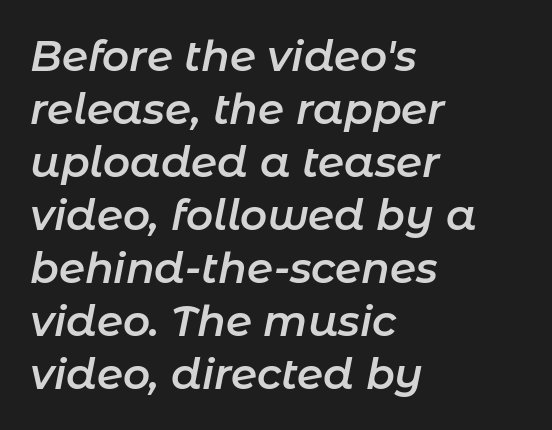
{"italic": "yes", "lean": "right", "slant_degrees": 11, "bold": "semi", "weight": "semibold", "width": "normal", "stroke_contrast": "low", "x_height": "medium", "monospaced": "no", "underline": "no", "align": "left", "line_spacing": "normal", "line_spacing_ratio": 1.26, "letter_spacing": "normal", "letter_spacing_em": 0.0, "glyph_px": 42}
